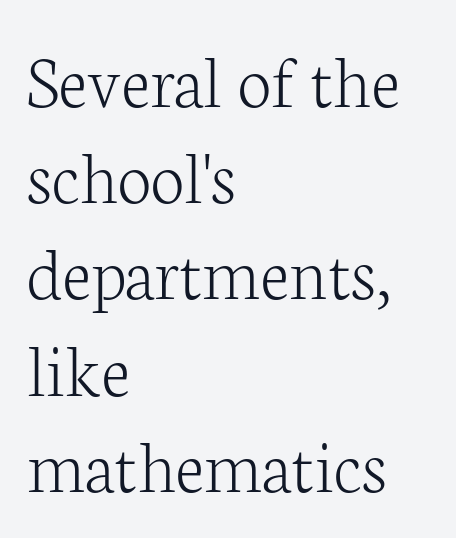
The image shows 77 px light serif type, upright; set left-aligned, normal line spacing (1.25x), normal letter spacing, not underlined; low stroke contrast and a medium x-height.
